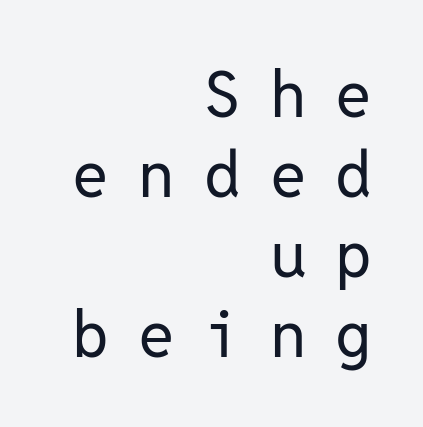
{"serif": "no", "italic": "no", "bold": "no", "weight": "regular", "width": "normal", "stroke_contrast": "low", "x_height": "medium", "monospaced": "yes", "underline": "no", "align": "right", "line_spacing_ratio": 1.23, "letter_spacing": "wide", "letter_spacing_em": 0.45, "glyph_px": 65}
